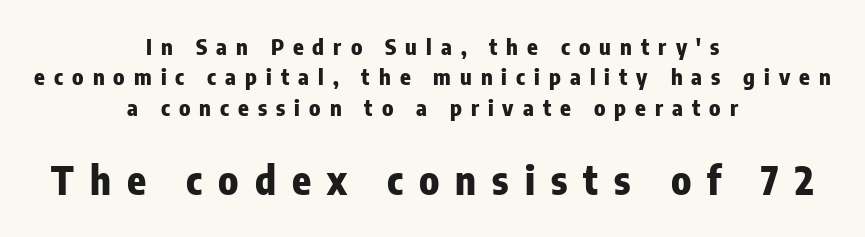
{"serif": "no", "italic": "no", "bold": "yes", "weight": "heavy", "width": "condensed", "stroke_contrast": "low", "x_height": "medium", "monospaced": "no", "underline": "no", "align": "center", "line_spacing": "normal", "line_spacing_ratio": 1.38, "letter_spacing": "wide", "letter_spacing_em": 0.41, "larger_block": "second", "size_ratio": 1.77, "glyph_px": 39}
